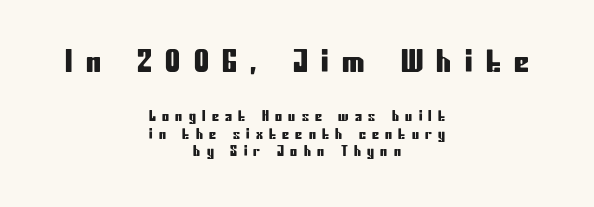
Q: Is the text italic (slanted)? A: No, it is upright.
Q: Is the typeface a serif or a sans-serif typeface? A: Sans-serif.
Q: Is the text underlined? A: No.
Q: How is the paragraph aligned? A: Centered.
Q: Is the spacing between letters normal or unusually wide? A: Unusually wide.
Q: Which block of text is set in a larger size, the first (top) or the second (bottom)? A: The first (top) one.
Q: Width (condensed, normal, or wide)? A: Condensed.
Q: Stroke contrast? A: Low.
Q: x-height? A: Medium.
Q: Monospaced? A: No.
